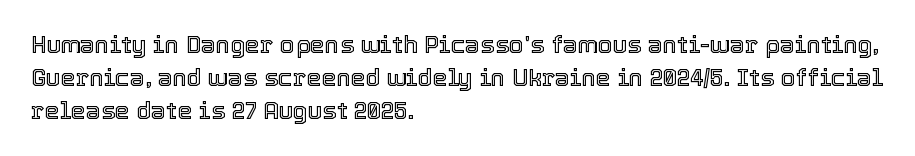
{"italic": "no", "underline": "no", "align": "left", "line_spacing": "normal", "line_spacing_ratio": 1.38, "letter_spacing": "normal", "letter_spacing_em": 0.0, "glyph_px": 24}
